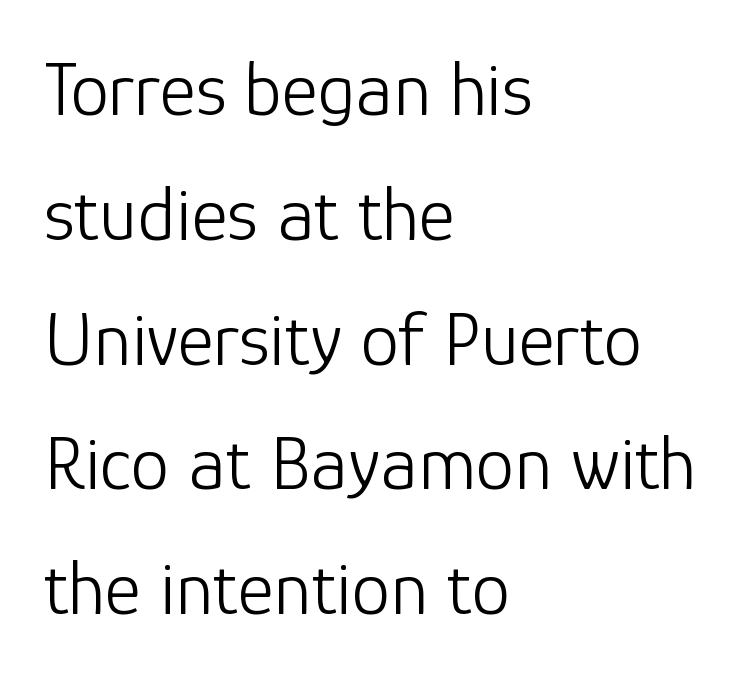
Does the lettering tilt? It doesn't — this is upright. The space beneath each line is pristine and unruled. You could not count columns in this text — the font is proportionally spaced. Each word holds together tightly as a unit, with standard inter-letter gaps. Nope, no serifs anywhere on these letters.
